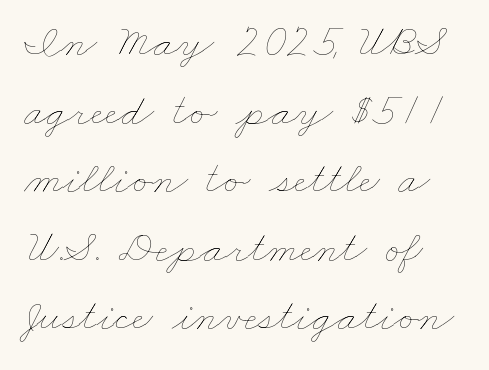
Weight: regular or lighter. Do the characters align in a grid? No, the font is proportional. Short note: letters normally spaced. The space between consecutive lines is moderate. The glyphs are unaccompanied by any horizontal stroke below them.
